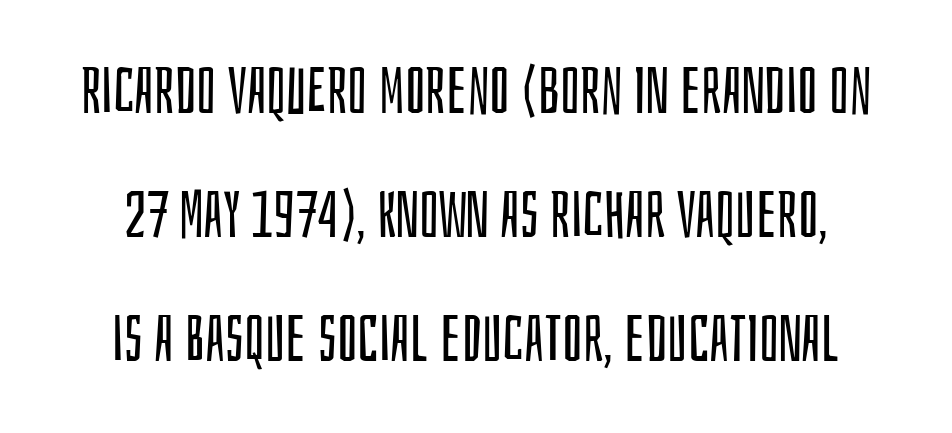
Q: Is the text bold? A: No.
Q: Is the text italic (slanted)? A: No, it is upright.
Q: Is the typeface a serif or a sans-serif typeface? A: Sans-serif.
Q: Is the text underlined? A: No.
Q: Is the spacing between letters normal or unusually wide? A: Normal.
Q: Is the spacing between lines tight, normal or loose? A: Loose.
Q: Width (condensed, normal, or wide)? A: Condensed.
Q: Stroke contrast? A: Low.
Q: x-height? A: Large.
Q: Monospaced? A: No.
